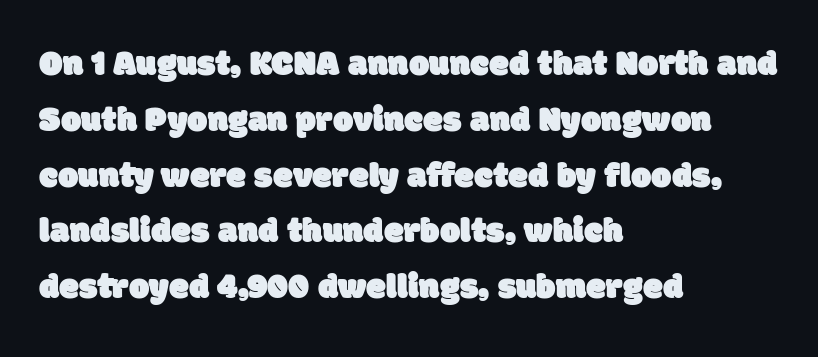
The image shows 36 px sans-serif type; set left-aligned, normal line spacing (1.55x), normal letter spacing, not underlined; low stroke contrast and a large x-height.
